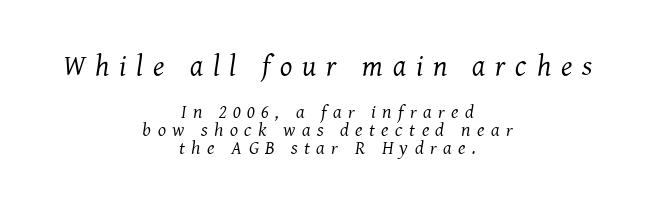
{"serif": "yes", "italic": "yes", "lean": "right", "slant_degrees": 7, "bold": "no", "weight": "regular", "width": "normal", "stroke_contrast": "medium", "x_height": "medium", "monospaced": "no", "underline": "no", "align": "center", "line_spacing": "tight", "line_spacing_ratio": 0.95, "letter_spacing": "wide", "letter_spacing_em": 0.34, "larger_block": "first", "size_ratio": 1.53, "glyph_px": 29}
